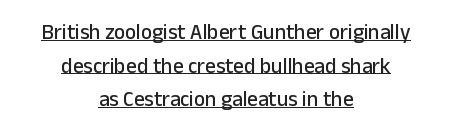
The image shows 21 px text type, upright; set centered, normal line spacing (1.6x), normal letter spacing, underlined.
